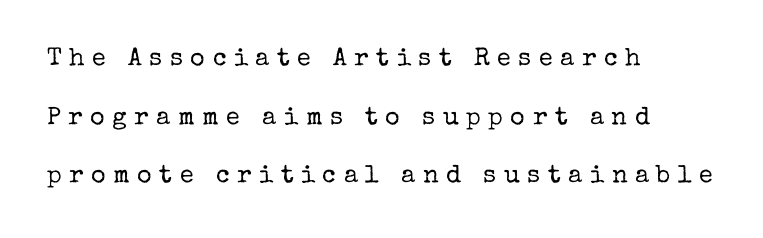
Q: Is the text bold? A: No.
Q: Is the text italic (slanted)? A: No, it is upright.
Q: Is the text underlined? A: No.
Q: How is the paragraph aligned? A: Left-aligned.
Q: Is the spacing between letters normal or unusually wide? A: Unusually wide.
Q: Is the spacing between lines tight, normal or loose? A: Loose.
